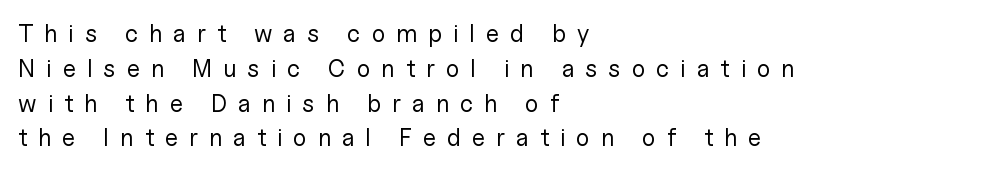
The image shows 24 px text type, upright; set left-aligned, normal line spacing (1.45x), unusually wide letter spacing (+0.46 em), not underlined.
